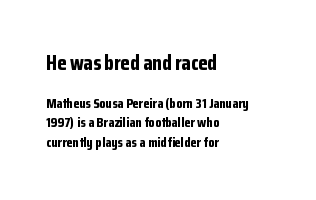
{"italic": "no", "bold": "yes", "underline": "no", "align": "left", "line_spacing": "normal", "line_spacing_ratio": 1.39, "letter_spacing": "normal", "letter_spacing_em": 0.0, "larger_block": "first", "size_ratio": 1.5, "glyph_px": 21}
